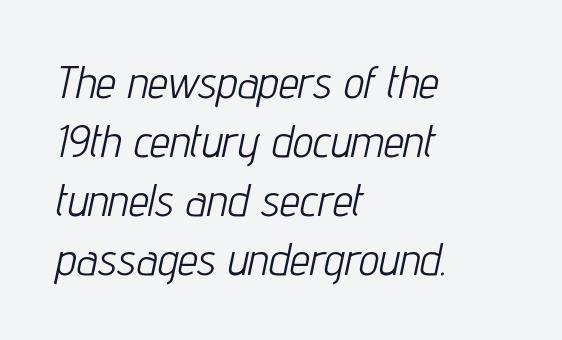
Teacher's note: observe the even left margin — that is flush-left alignment. The baseline area is clear. No extra ink here — the face is not bold. A typesetter would call this proportional, since set widths differ per character. Is the letter spacing exaggerated? No — it looks like the ordinary default.
